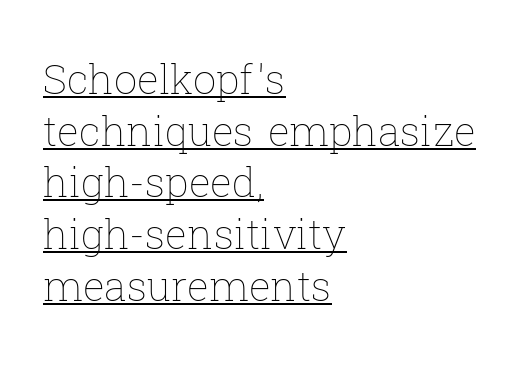
The letters stand upright; this is a roman face. The passage shown stacks its lines at a standard gap. Teacher's note: observe the even left margin — that is flush-left alignment. Think of a printed novel: that variable character pitch is what you see here. The specimen includes a rule beneath the text block's lines. There is no visible air inserted between adjacent glyphs.
